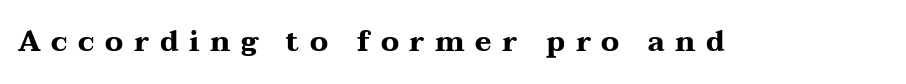
The rendering uses a bold face; every stroke is thick and dark. The face used here is seriffed, in the tradition of book romans. Varying glyph widths throughout — classic text-font behaviour. The letters stand straight up with perfectly vertical stems.
